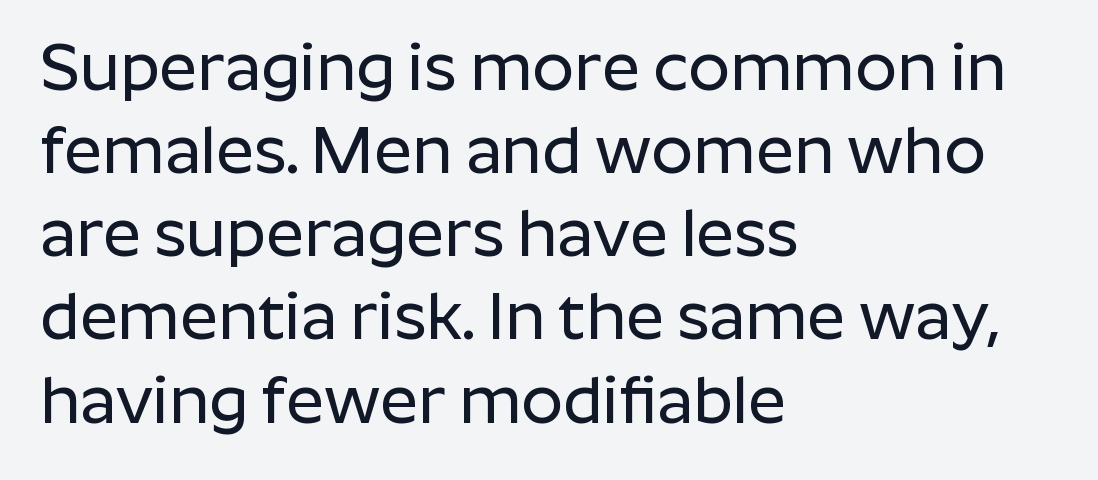
Q: Is the text italic (slanted)? A: No, it is upright.
Q: Is the typeface a serif or a sans-serif typeface? A: Sans-serif.
Q: Is the text underlined? A: No.
Q: How is the paragraph aligned? A: Left-aligned.
Q: Is the spacing between letters normal or unusually wide? A: Normal.
Q: Is the spacing between lines tight, normal or loose? A: Normal.
Q: Width (condensed, normal, or wide)? A: Normal.
Q: Stroke contrast? A: Low.
Q: x-height? A: Medium.
Q: Monospaced? A: No.
